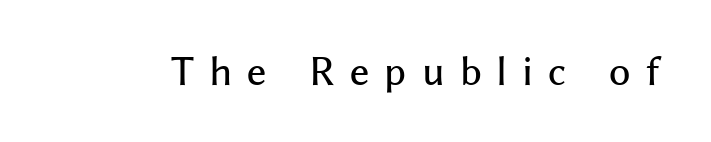
The image shows 37 px sans-serif type, upright; set unusually wide letter spacing (+0.41 em), not underlined; medium stroke contrast and a medium x-height.
